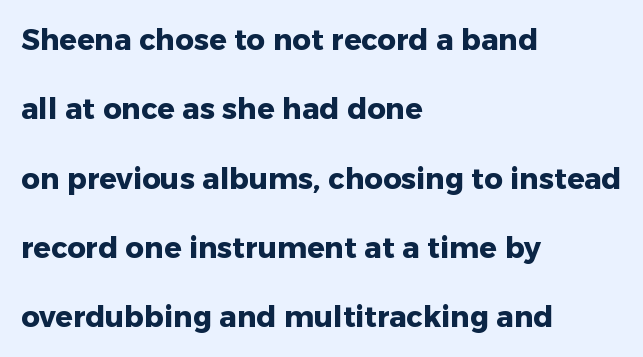
Q: Is the text bold? A: Yes.
Q: Is the text italic (slanted)? A: No, it is upright.
Q: Is the typeface a serif or a sans-serif typeface? A: Sans-serif.
Q: Is the text underlined? A: No.
Q: How is the paragraph aligned? A: Left-aligned.
Q: Is the spacing between letters normal or unusually wide? A: Normal.
Q: Is the spacing between lines tight, normal or loose? A: Loose.
Q: Width (condensed, normal, or wide)? A: Normal.
Q: Stroke contrast? A: Low.
Q: x-height? A: Medium.
Q: Monospaced? A: No.
